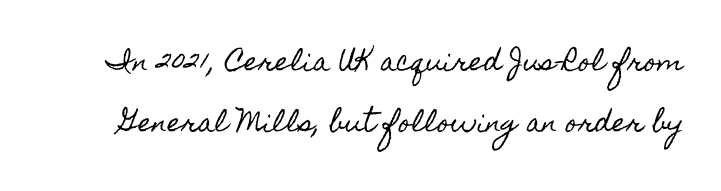
Caption: standard tracking, unaltered. Baseline-to-baseline distance is far greater than the letter height. Words float on clear page, feet unadorned.
